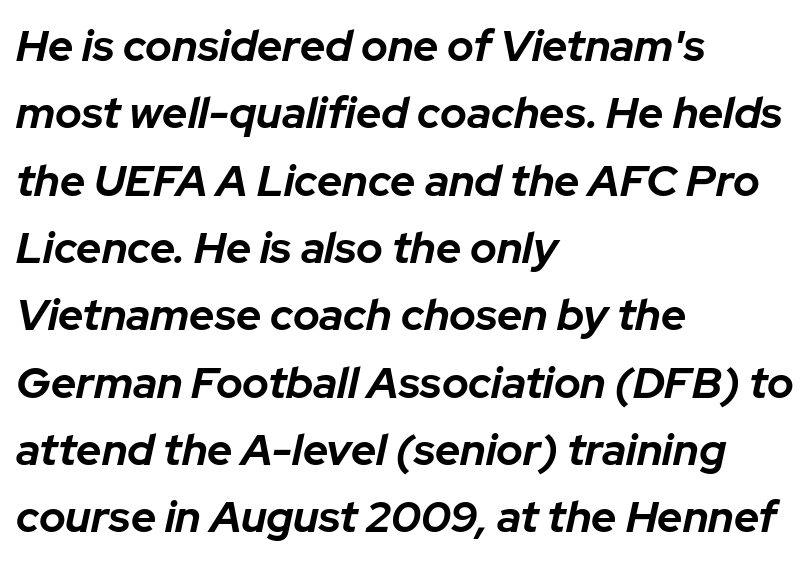
The image shows 44 px bold type, italic (leaning right); set left-aligned, normal line spacing (1.53x), normal letter spacing, not underlined; low stroke contrast and a medium x-height.
